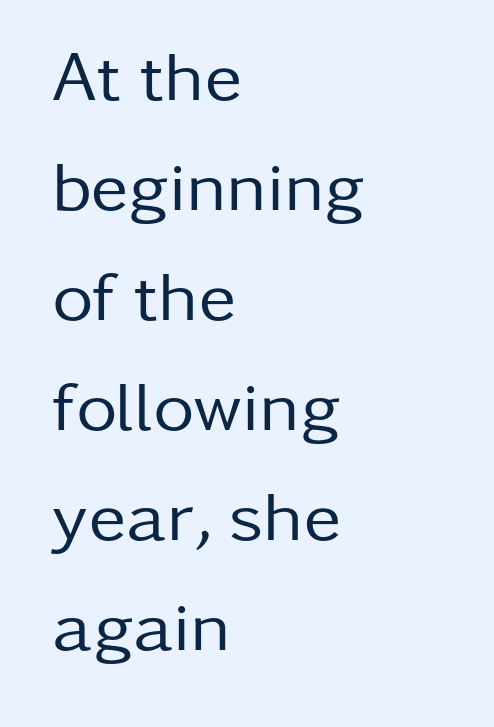
Q: Is the text bold? A: No.
Q: Is the text italic (slanted)? A: No, it is upright.
Q: Is the typeface a serif or a sans-serif typeface? A: Sans-serif.
Q: Is the text underlined? A: No.
Q: How is the paragraph aligned? A: Left-aligned.
Q: Is the spacing between letters normal or unusually wide? A: Normal.
Q: Is the spacing between lines tight, normal or loose? A: Normal.
Q: Width (condensed, normal, or wide)? A: Normal.
Q: Stroke contrast? A: Low.
Q: x-height? A: Medium.
Q: Monospaced? A: No.
